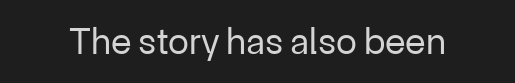
Q: Is the text bold? A: No.
Q: Is the text italic (slanted)? A: No, it is upright.
Q: Is the typeface a serif or a sans-serif typeface? A: Sans-serif.
Q: Is the text underlined? A: No.
Q: Is the spacing between letters normal or unusually wide? A: Normal.
Q: Width (condensed, normal, or wide)? A: Normal.
Q: Stroke contrast? A: Low.
Q: x-height? A: Medium.
Q: Monospaced? A: No.
